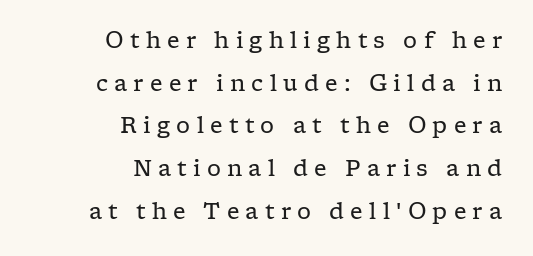
Q: Is the text bold? A: No.
Q: Is the text italic (slanted)? A: No, it is upright.
Q: Is the text underlined? A: No.
Q: How is the paragraph aligned? A: Right-aligned.
Q: Is the spacing between letters normal or unusually wide? A: Unusually wide.
Q: Is the spacing between lines tight, normal or loose? A: Loose.
